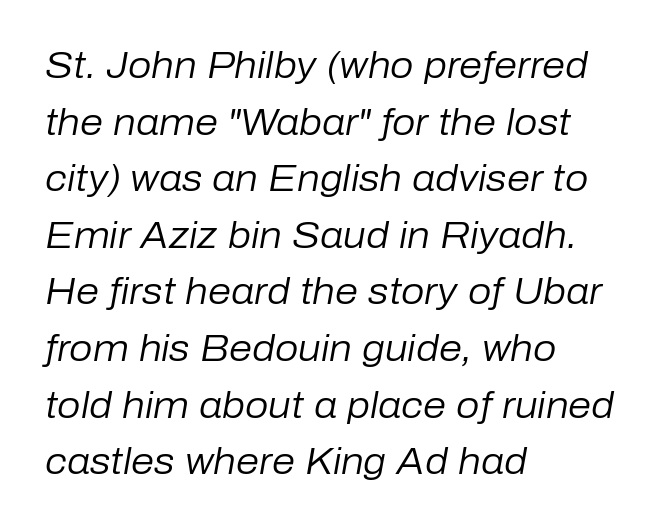
Q: Is the text bold? A: No.
Q: Is the text italic (slanted)? A: Yes, it leans right by about 10 degrees.
Q: Is the text underlined? A: No.
Q: How is the paragraph aligned? A: Left-aligned.
Q: Is the spacing between letters normal or unusually wide? A: Normal.
Q: Is the spacing between lines tight, normal or loose? A: Normal.
Q: Width (condensed, normal, or wide)? A: Normal.
Q: Stroke contrast? A: Low.
Q: x-height? A: Medium.
Q: Monospaced? A: No.
